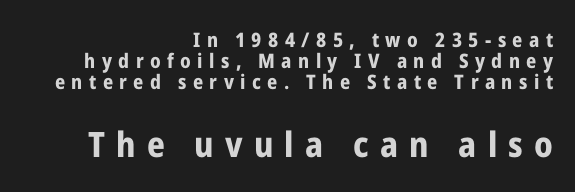
The image shows 35 px bold, condensed sans-serif type, upright; set right-aligned, tight line spacing (1.05x), unusually wide letter spacing (+0.32 em), not underlined; the second (bottom) block is 1.75x larger; low stroke contrast and a medium x-height.
